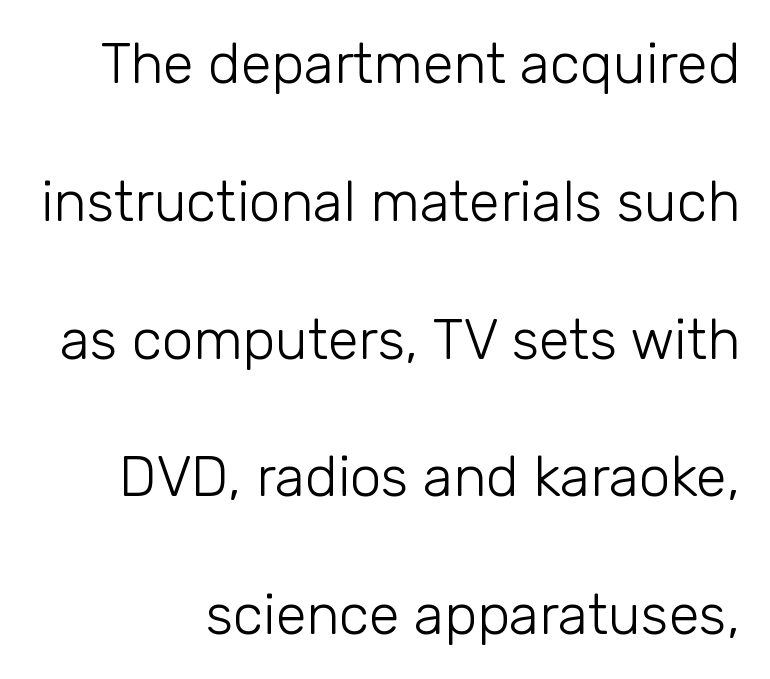
Any mark beneath the type? The region is blank. Characters follow at the spacing the type designer built in. Right-aligned paragraph, ragged on the left. Is there any slant? The stems are plumb. You could fit nearly another row in the gap between these rows.
